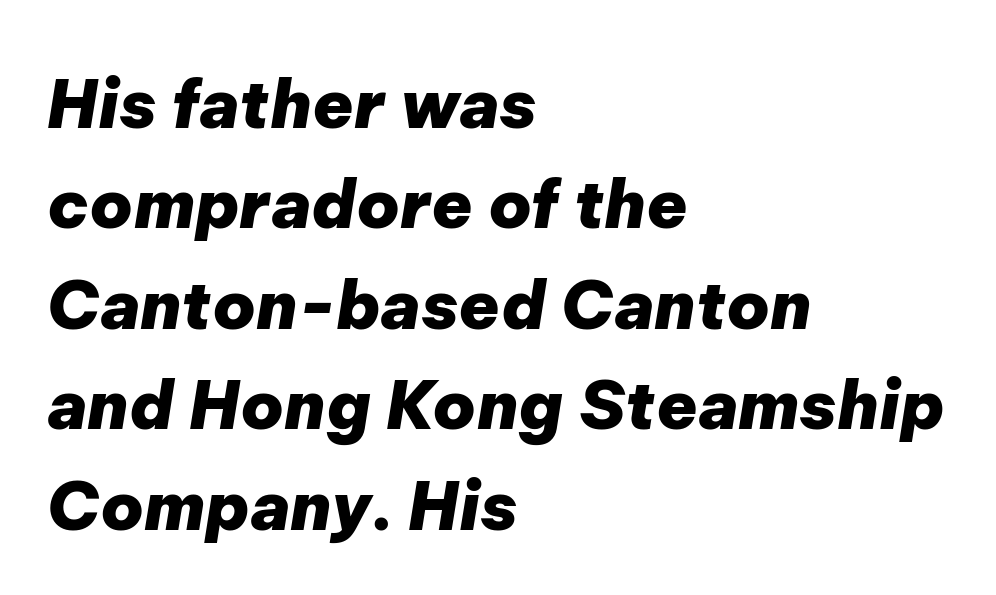
Q: Is the text bold? A: Yes.
Q: Is the text italic (slanted)? A: Yes, it leans right by about 9 degrees.
Q: Is the text underlined? A: No.
Q: How is the paragraph aligned? A: Left-aligned.
Q: Is the spacing between letters normal or unusually wide? A: Normal.
Q: Is the spacing between lines tight, normal or loose? A: Normal.
Q: Width (condensed, normal, or wide)? A: Normal.
Q: Stroke contrast? A: Low.
Q: x-height? A: Medium.
Q: Monospaced? A: No.
